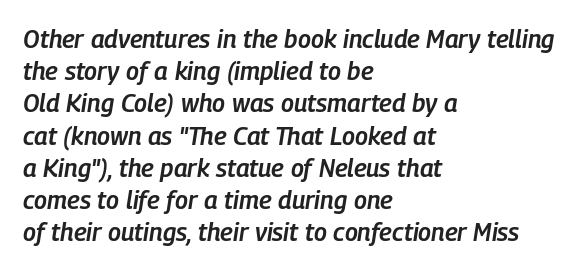
The passage shown leans; its letterforms are oblique. Spacing between characters is what you'd get straight out of the box. Underlining? Definitely not there. Reading down the block, your eye returns to a fixed left position each line. The line-height multiplier appears to be the usual default.
